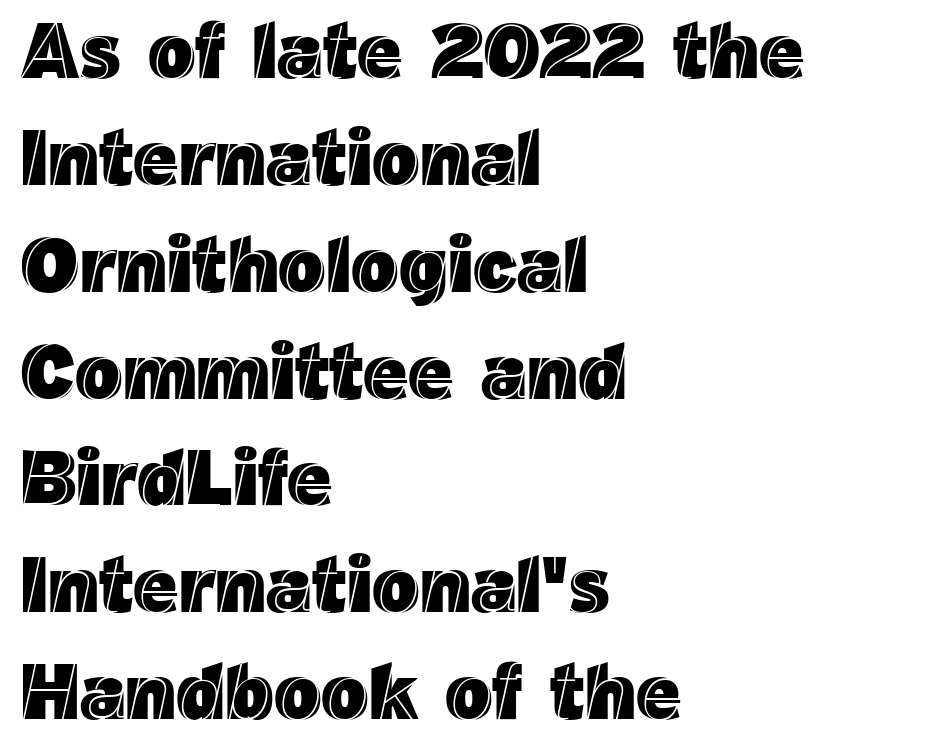
The image shows 78 px text type, upright; set left-aligned, normal line spacing (1.37x), normal letter spacing, not underlined; a medium x-height.
